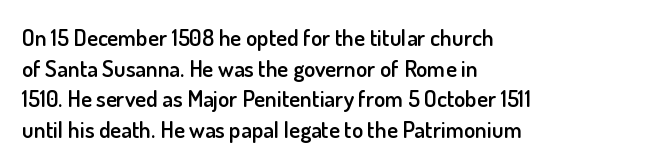
Is there any slant? The stems are plumb. The leading is moderate, giving the passage an even texture. A bit beefed up — I'd call it semibold rather than bold. No word sits above an underline. Characters follow at the spacing the type designer built in. Compared with a centered layout, this one pins lines to the left instead.
